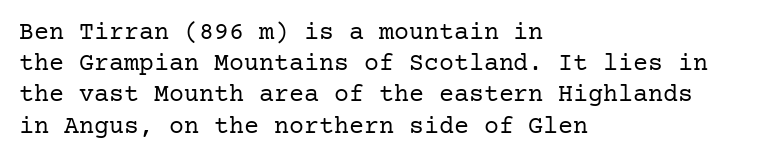
{"italic": "no", "bold": "no", "underline": "no", "align": "left", "line_spacing": "normal", "line_spacing_ratio": 1.25, "letter_spacing": "normal", "letter_spacing_em": 0.0, "glyph_px": 25}
